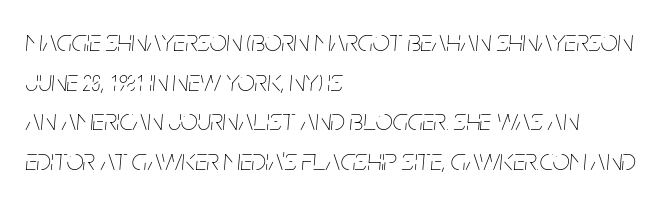
Q: Is the text bold? A: No.
Q: Is the text italic (slanted)? A: Yes, it leans right by about 5 degrees.
Q: Is the text underlined? A: No.
Q: How is the paragraph aligned? A: Left-aligned.
Q: Is the spacing between letters normal or unusually wide? A: Normal.
Q: Is the spacing between lines tight, normal or loose? A: Normal.
Q: Width (condensed, normal, or wide)? A: Condensed.
Q: Stroke contrast? A: Low.
Q: x-height? A: Large.
Q: Monospaced? A: No.
